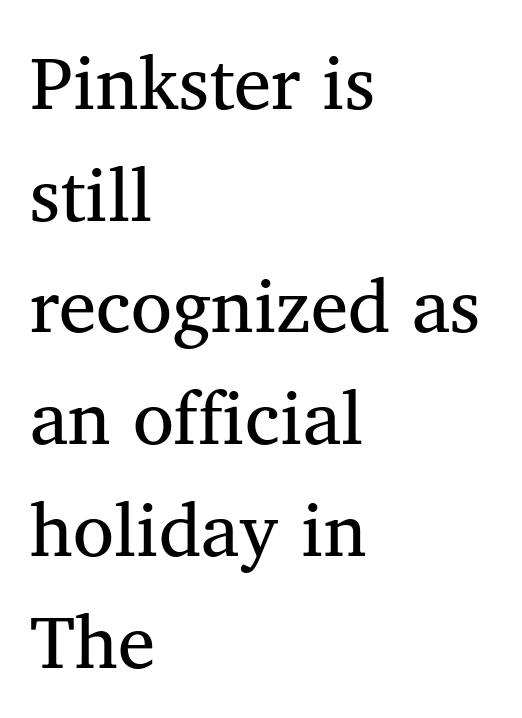
Q: Is the text bold? A: No.
Q: Is the typeface a serif or a sans-serif typeface? A: Serif.
Q: Is the text underlined? A: No.
Q: How is the paragraph aligned? A: Left-aligned.
Q: Is the spacing between letters normal or unusually wide? A: Normal.
Q: Is the spacing between lines tight, normal or loose? A: Normal.
Q: Width (condensed, normal, or wide)? A: Normal.
Q: Stroke contrast? A: Medium.
Q: x-height? A: Medium.
Q: Monospaced? A: No.
